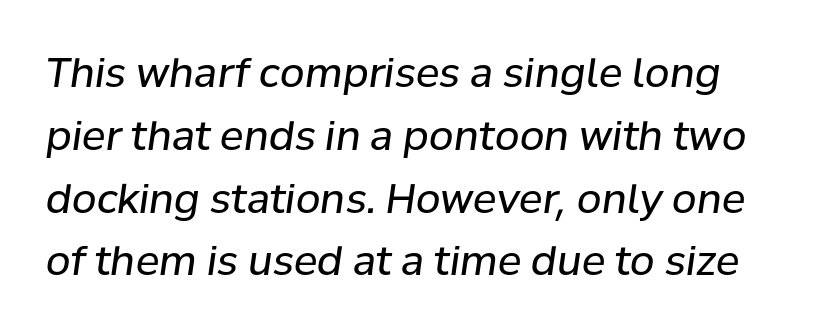
Q: Is the text bold? A: No.
Q: Is the text italic (slanted)? A: Yes, it leans right by about 8 degrees.
Q: Is the text underlined? A: No.
Q: Is the spacing between letters normal or unusually wide? A: Normal.
Q: Is the spacing between lines tight, normal or loose? A: Normal.
Q: Width (condensed, normal, or wide)? A: Normal.
Q: Stroke contrast? A: Low.
Q: x-height? A: Medium.
Q: Monospaced? A: No.
